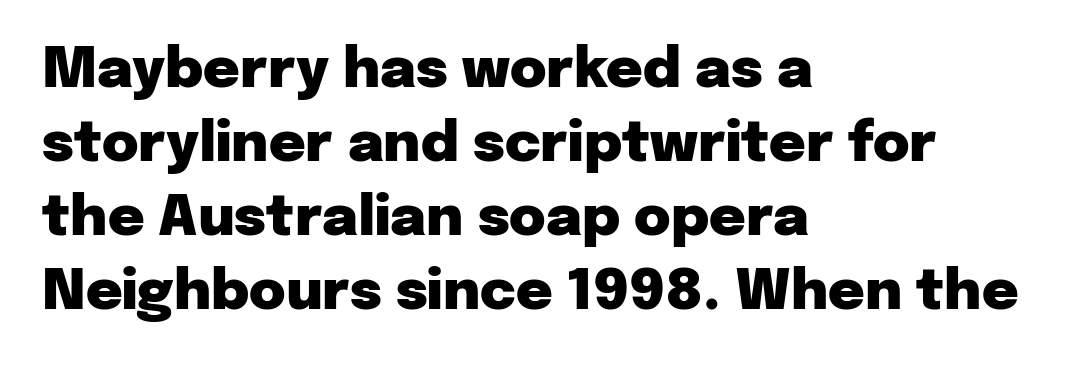
{"serif": "no", "italic": "no", "bold": "yes", "weight": "heavy", "width": "normal", "stroke_contrast": "low", "x_height": "medium", "monospaced": "no", "underline": "no", "align": "left", "line_spacing": "normal", "line_spacing_ratio": 1.32, "letter_spacing": "normal", "letter_spacing_em": 0.0, "glyph_px": 56}
